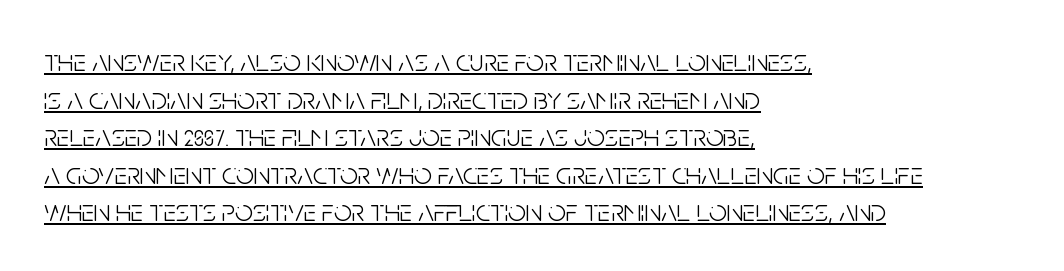
Tall strokes in this sample are plumb rather than angled. Horizontally, the lines are justified to the leading edge only. Proportional: the letters do not fall into vertical columns. The tracking reads as untouched default to a designer's eye. Weight: not bold — regular or lighter. Serif or sans? Sans — the stroke terminals are bare.
